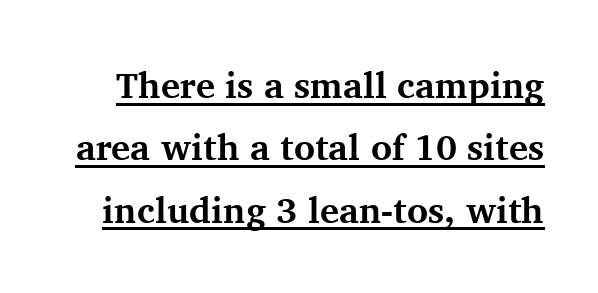
The glyphs have the mass of a bold cut. The face used here is seriffed, in the tradition of book romans. This is the regular roman posture of the typeface. The rendering uses natural spacing where letterforms have individual widths. You could call the tracking neutral — neither tight nor loose. The sample's only ornament is a line tracing under the words.
